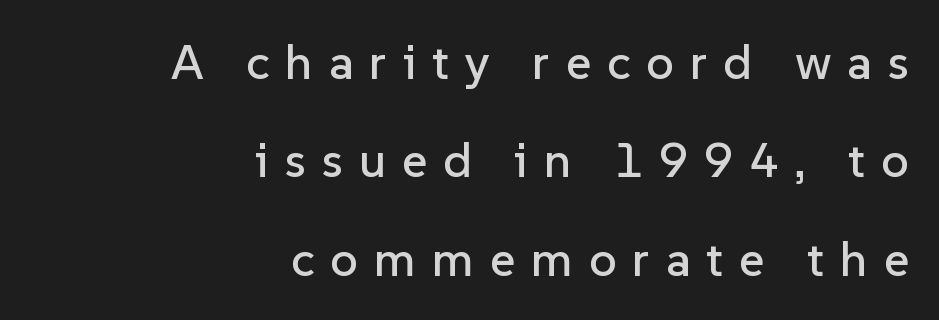
{"serif": "no", "italic": "no", "width": "normal", "stroke_contrast": "low", "x_height": "medium", "monospaced": "no", "underline": "no", "align": "right", "line_spacing": "loose", "line_spacing_ratio": 2.01, "letter_spacing": "wide", "letter_spacing_em": 0.32, "glyph_px": 49}
